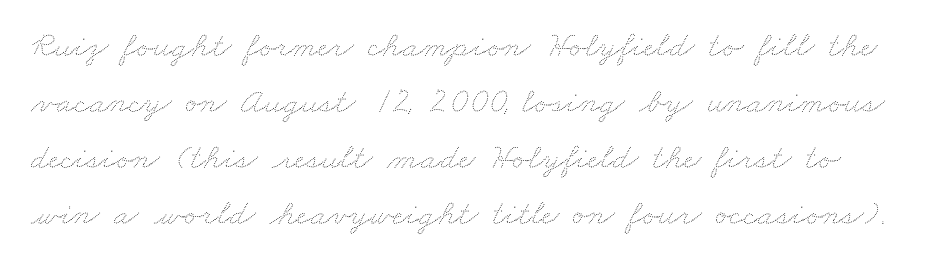
Q: Is the text bold? A: No.
Q: Is the text underlined? A: No.
Q: Is the spacing between letters normal or unusually wide? A: Normal.
Q: Is the spacing between lines tight, normal or loose? A: Normal.
Q: Width (condensed, normal, or wide)? A: Wide.
Q: Stroke contrast? A: Medium.
Q: x-height? A: Small.
Q: Monospaced? A: No.
